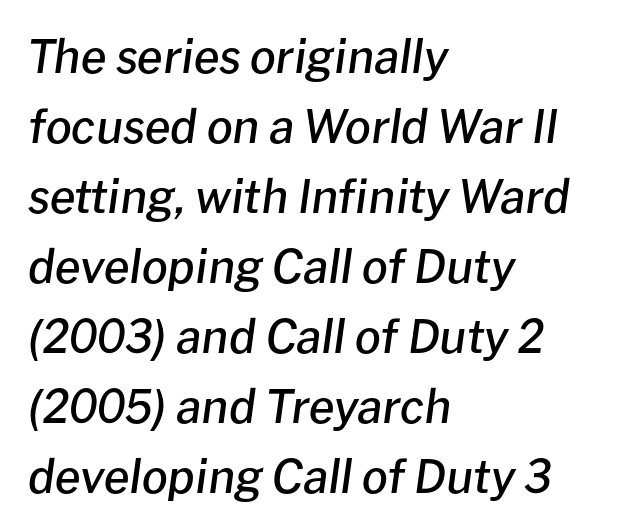
{"italic": "yes", "lean": "right", "slant_degrees": 8, "bold": "semi", "weight": "semibold", "width": "normal", "stroke_contrast": "low", "x_height": "medium", "monospaced": "no", "underline": "no", "align": "left", "line_spacing": "normal", "line_spacing_ratio": 1.52, "letter_spacing": "normal", "letter_spacing_em": 0.0, "glyph_px": 46}
